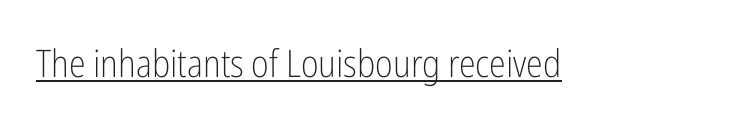
The image shows 38 px light, condensed sans-serif type, upright; set normal letter spacing, underlined; low stroke contrast and a medium x-height.
